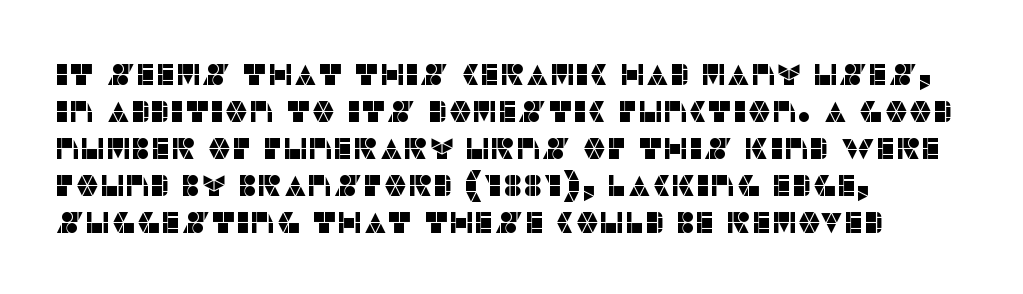
Q: Is the text italic (slanted)? A: No, it is upright.
Q: Is the typeface a serif or a sans-serif typeface? A: Sans-serif.
Q: Is the text underlined? A: No.
Q: How is the paragraph aligned? A: Left-aligned.
Q: Is the spacing between letters normal or unusually wide? A: Normal.
Q: Width (condensed, normal, or wide)? A: Normal.
Q: Stroke contrast? A: Low.
Q: x-height? A: Large.
Q: Monospaced? A: No.
